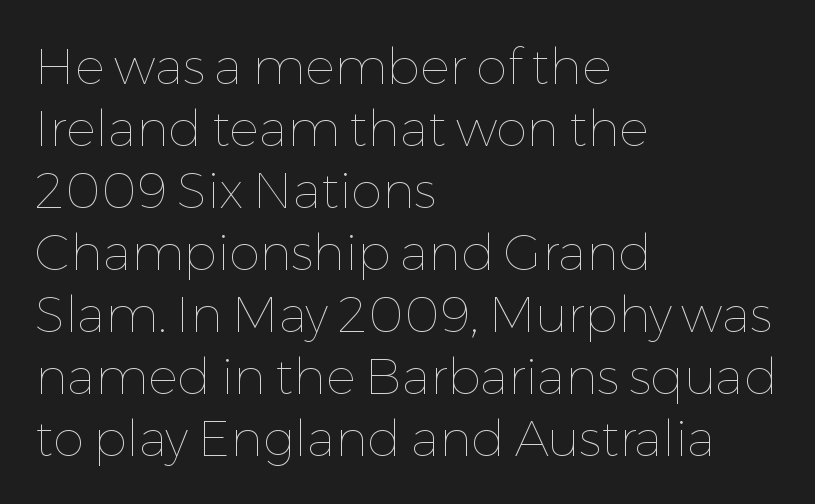
Q: Is the text bold? A: No.
Q: Is the text italic (slanted)? A: No, it is upright.
Q: Is the text underlined? A: No.
Q: How is the paragraph aligned? A: Left-aligned.
Q: Is the spacing between letters normal or unusually wide? A: Normal.
Q: Width (condensed, normal, or wide)? A: Normal.
Q: Stroke contrast? A: Low.
Q: x-height? A: Medium.
Q: Monospaced? A: No.
